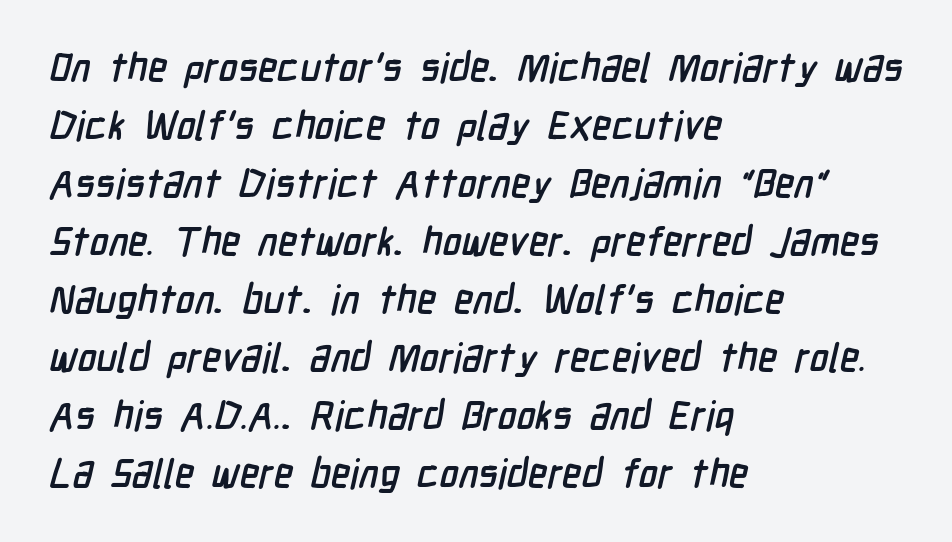
{"serif": "no", "width": "condensed", "stroke_contrast": "low", "x_height": "medium", "monospaced": "no", "underline": "no", "align": "left", "line_spacing": "normal", "line_spacing_ratio": 1.45, "letter_spacing": "normal", "letter_spacing_em": 0.0, "glyph_px": 40}
